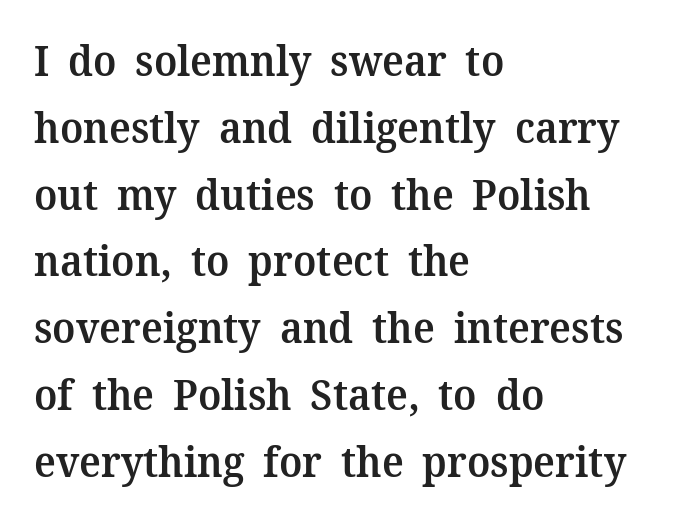
Italic: no, the glyphs are upright roman. The rendering uses natural spacing where letterforms have individual widths. The lines in this sample share a left origin and differ only in where they stop. Set as a demibold, roughly 600 on the weight scale. The rows are spaced the way most documents space them.
